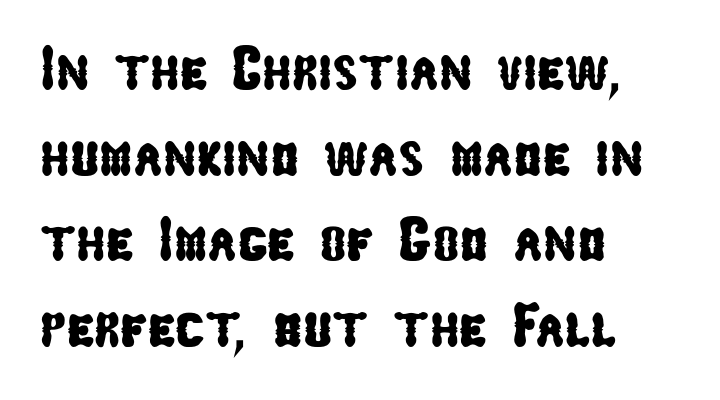
{"serif": "no", "width": "condensed", "stroke_contrast": "low", "x_height": "medium", "monospaced": "no", "underline": "no", "align": "left", "line_spacing": "normal", "line_spacing_ratio": 1.38, "letter_spacing": "normal", "letter_spacing_em": 0.0, "glyph_px": 62}
